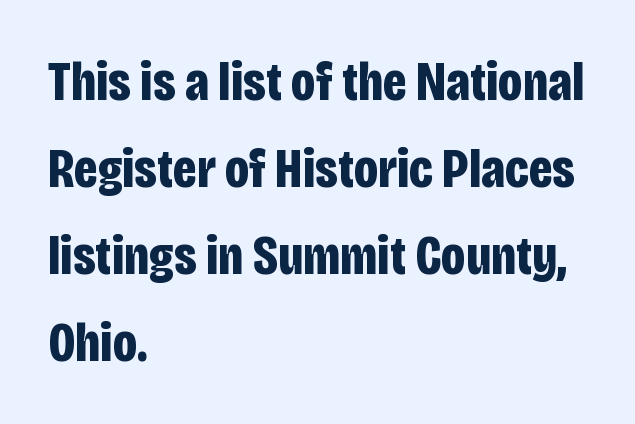
Rule under the text: the space is simply empty. Note the varied advance widths — an 'i' is clearly narrower than an 'm'. Short and long lines alike share a common starting point at left. A sans-serif font was chosen for this passage.
